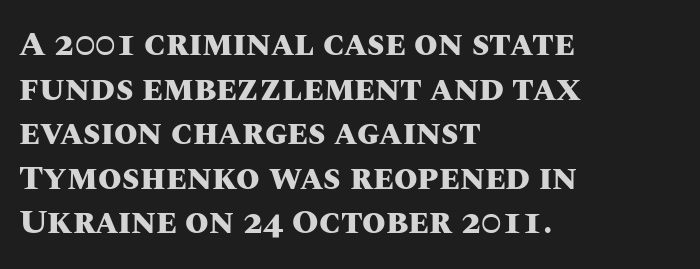
{"italic": "no", "bold": "yes", "weight": "heavy", "width": "normal", "stroke_contrast": "medium", "x_height": "large", "monospaced": "no", "underline": "no", "align": "left", "line_spacing": "normal", "line_spacing_ratio": 1.31, "letter_spacing": "normal", "letter_spacing_em": 0.0, "glyph_px": 34}
